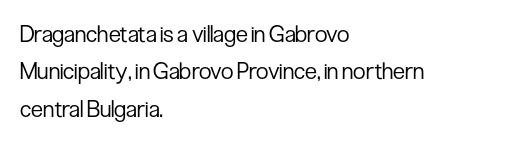
The image shows 23 px text type, upright; set left-aligned, normal line spacing (1.62x), normal letter spacing, not underlined.
